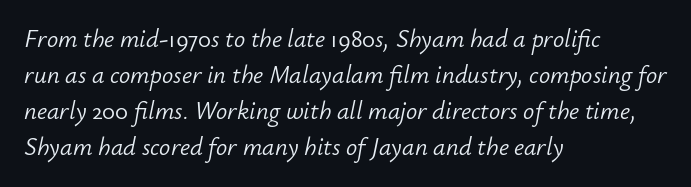
The block of text has a typical density, with ordinary space between rows. The passage shown is not bold in any degree. Notice how the passage keeps a crisp vertical edge on the left only. The passage shown leans; its letterforms are oblique. Lines of text with bare space underneath.
